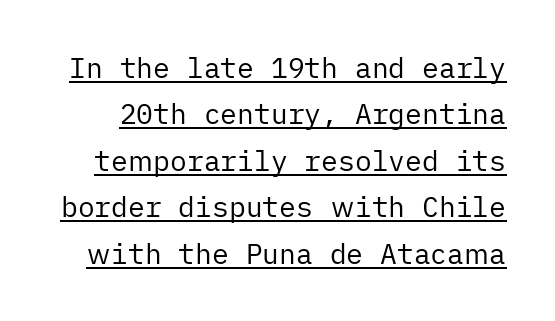
The image shows 28 px regular-weight sans-serif type, upright; set normal line spacing (1.66x), normal letter spacing, underlined; low stroke contrast and a medium x-height.
